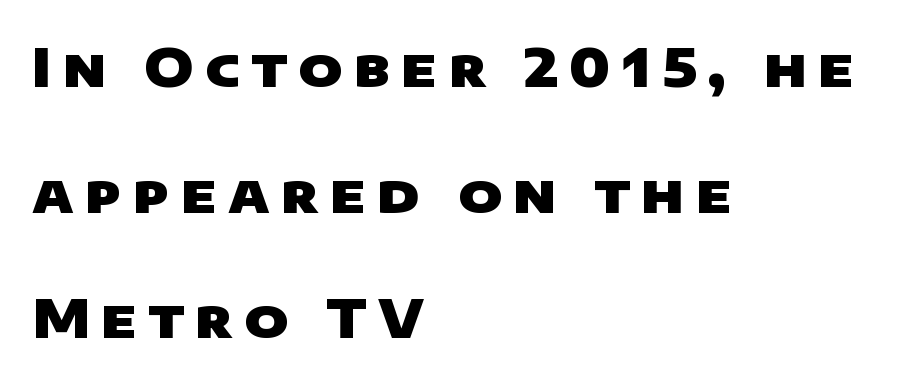
The image shows 53 px heavy, wide sans-serif type; set left-aligned, loose line spacing (2.37x), unusually wide letter spacing (+0.21 em), not underlined; low stroke contrast and a large x-height.
